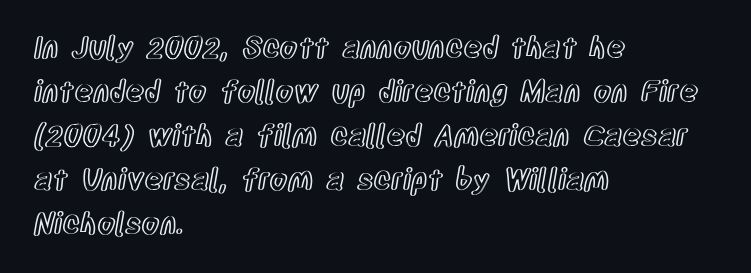
Q: Is the text italic (slanted)? A: Yes.
Q: Is the text underlined? A: No.
Q: How is the paragraph aligned? A: Left-aligned.
Q: Is the spacing between letters normal or unusually wide? A: Normal.
Q: Is the spacing between lines tight, normal or loose? A: Normal.
Q: Width (condensed, normal, or wide)? A: Condensed.
Q: x-height? A: Large.
Q: Monospaced? A: No.
